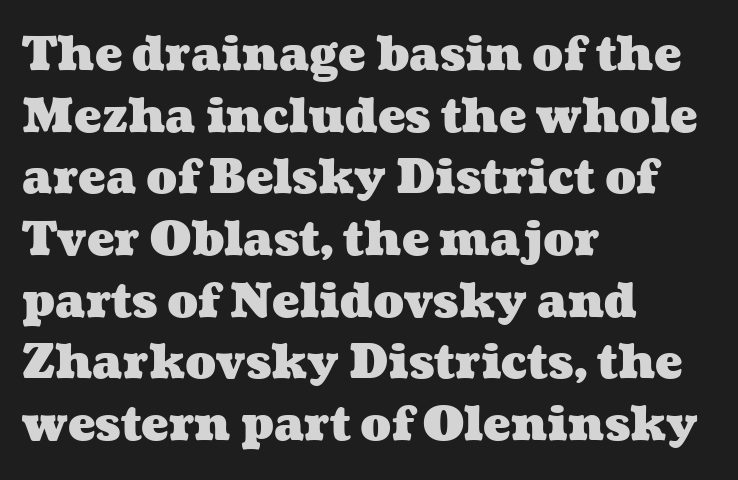
Reading down the column, the eye jumps a familiar distance to each next line. Rule under the text: the space is simply empty. Here the designer chose a conventional face with non-uniform glyph widths. Stroke thickness is high; the sample reads as a true bold. Caption: standard tracking, unaltered.
